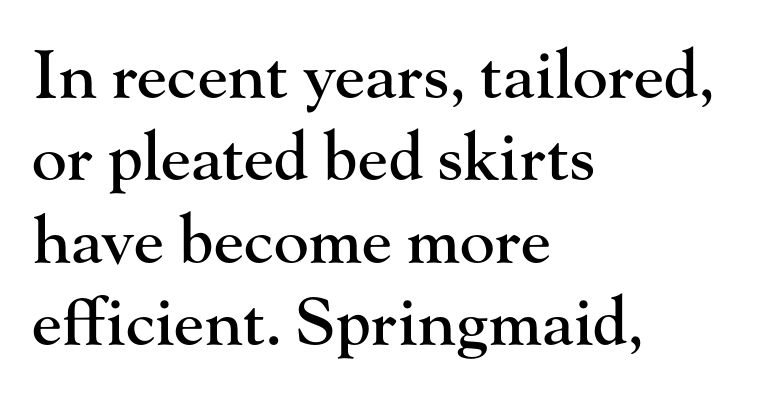
The image shows 66 px serif type, upright; set left-aligned, normal line spacing (1.25x), normal letter spacing, not underlined; high stroke contrast and a small x-height.
